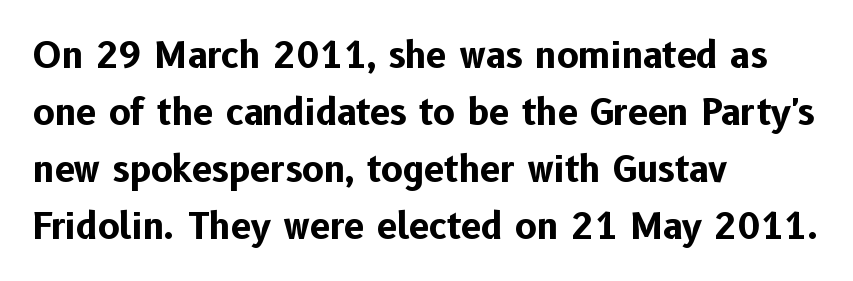
The image shows 36 px bold sans-serif type, upright; set left-aligned, normal line spacing (1.58x), normal letter spacing, not underlined; low stroke contrast and a medium x-height.
